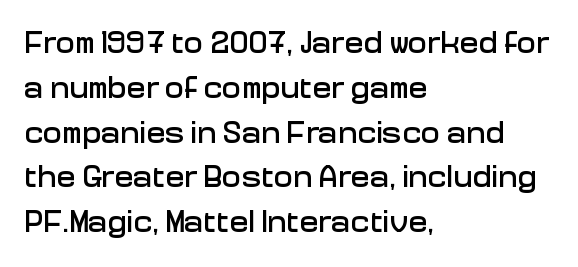
Q: Is the text italic (slanted)? A: No, it is upright.
Q: Is the typeface a serif or a sans-serif typeface? A: Sans-serif.
Q: Is the text underlined? A: No.
Q: How is the paragraph aligned? A: Left-aligned.
Q: Is the spacing between letters normal or unusually wide? A: Normal.
Q: Is the spacing between lines tight, normal or loose? A: Normal.
Q: Width (condensed, normal, or wide)? A: Normal.
Q: Stroke contrast? A: Low.
Q: x-height? A: Medium.
Q: Monospaced? A: No.
